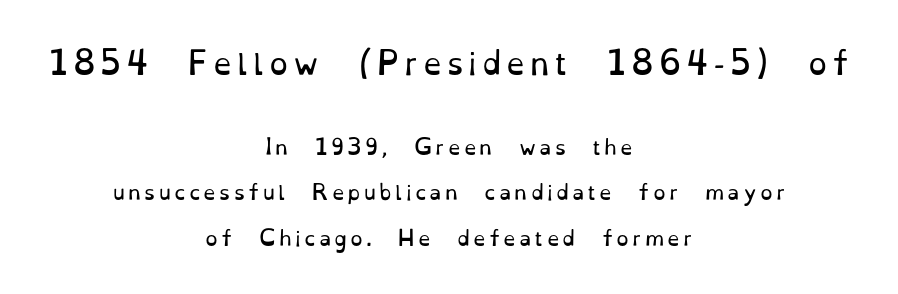
The image shows 30 px regular-weight type, upright; set centered, loose line spacing (2.29x), not underlined; the first (top) block is 1.5x larger; low stroke contrast and a small x-height.
